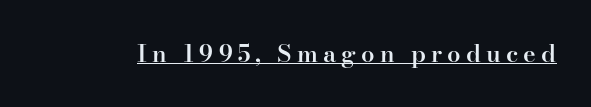
{"italic": "no", "bold": "semi", "underline": "yes", "letter_spacing": "wide", "letter_spacing_em": 0.21, "glyph_px": 24}
